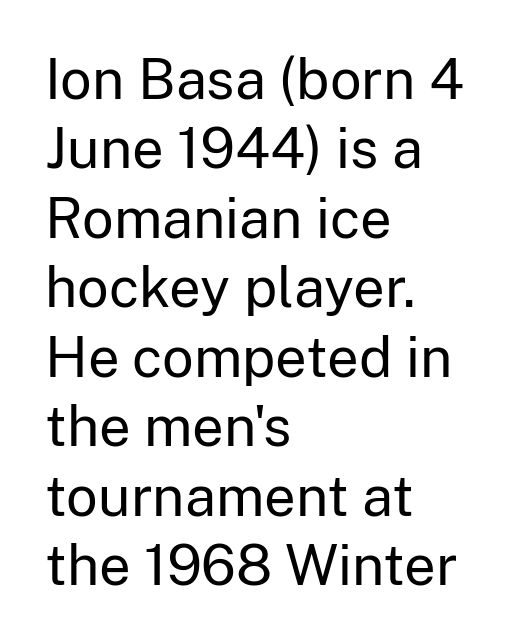
The image shows 56 px regular-weight sans-serif type, upright; set left-aligned, line spacing 1.24x, normal letter spacing, not underlined; low stroke contrast and a medium x-height.
